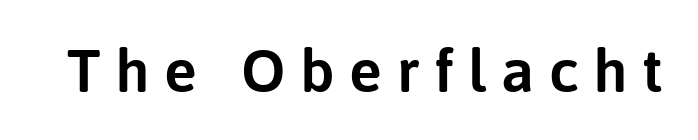
Q: Is the text italic (slanted)? A: No, it is upright.
Q: Is the typeface a serif or a sans-serif typeface? A: Sans-serif.
Q: Is the text underlined? A: No.
Q: Is the spacing between letters normal or unusually wide? A: Unusually wide.
Q: Width (condensed, normal, or wide)? A: Normal.
Q: Stroke contrast? A: Low.
Q: x-height? A: Medium.
Q: Monospaced? A: No.
